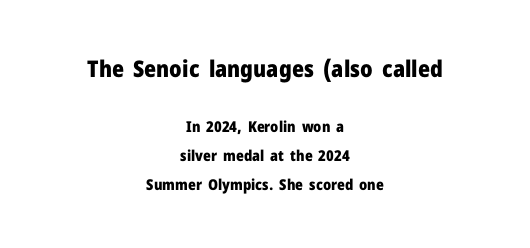
{"italic": "no", "bold": "yes", "underline": "no", "align": "center", "line_spacing": "loose", "line_spacing_ratio": 1.93, "letter_spacing": "normal", "letter_spacing_em": 0.0, "larger_block": "first", "size_ratio": 1.53, "glyph_px": 23}
